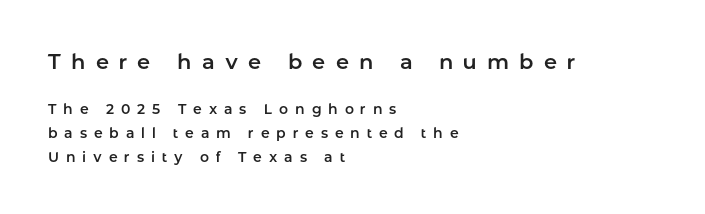
Q: Is the text italic (slanted)? A: No, it is upright.
Q: Is the text underlined? A: No.
Q: How is the paragraph aligned? A: Left-aligned.
Q: Is the spacing between letters normal or unusually wide? A: Unusually wide.
Q: Is the spacing between lines tight, normal or loose? A: Normal.
Q: Which block of text is set in a larger size, the first (top) or the second (bottom)? A: The first (top) one.
